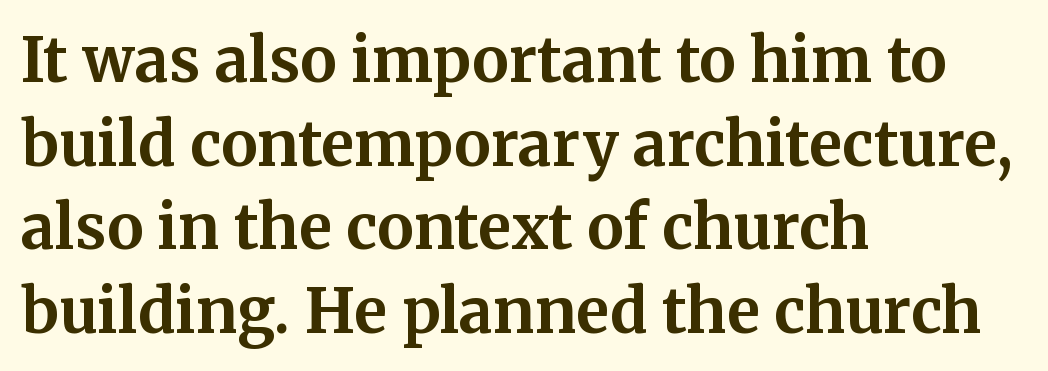
{"serif": "yes", "italic": "no", "bold": "yes", "weight": "bold", "width": "normal", "stroke_contrast": "medium", "x_height": "medium", "monospaced": "no", "underline": "no", "align": "left", "line_spacing": "normal", "line_spacing_ratio": 1.37, "letter_spacing": "normal", "letter_spacing_em": 0.0, "glyph_px": 61}
